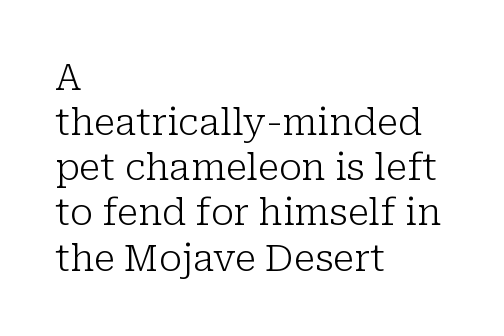
{"serif": "yes", "italic": "no", "bold": "no", "weight": "light", "width": "normal", "stroke_contrast": "low", "x_height": "medium", "monospaced": "no", "underline": "no", "align": "left", "line_spacing_ratio": 1.22, "letter_spacing": "normal", "letter_spacing_em": 0.0, "glyph_px": 37}
